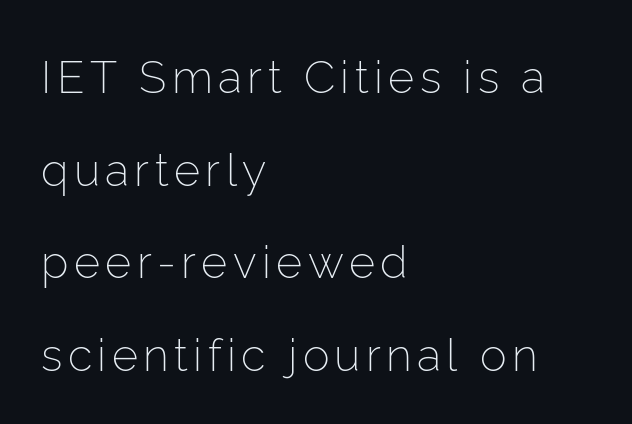
The image shows 45 px light sans-serif type, upright; set left-aligned, loose line spacing (2.06x), not underlined; low stroke contrast and a medium x-height.
